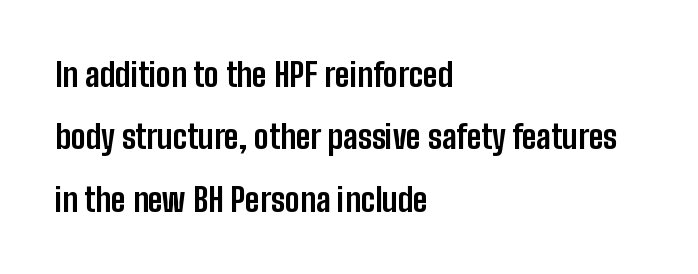
Q: Is the text bold? A: Yes.
Q: Is the text italic (slanted)? A: No, it is upright.
Q: Is the typeface a serif or a sans-serif typeface? A: Sans-serif.
Q: Is the text underlined? A: No.
Q: How is the paragraph aligned? A: Left-aligned.
Q: Is the spacing between letters normal or unusually wide? A: Normal.
Q: Is the spacing between lines tight, normal or loose? A: Loose.
Q: Width (condensed, normal, or wide)? A: Condensed.
Q: Stroke contrast? A: Low.
Q: x-height? A: Medium.
Q: Monospaced? A: No.
